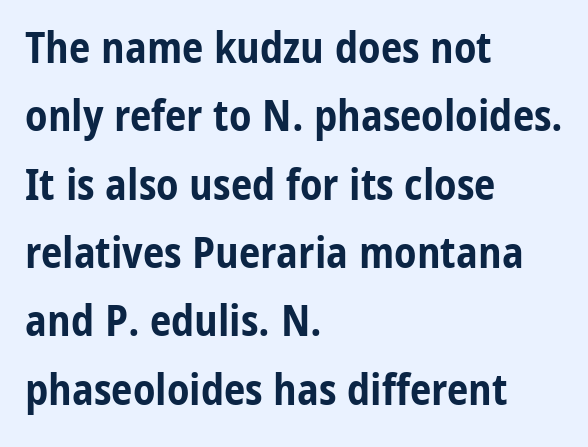
Q: Is the text bold? A: Yes.
Q: Is the text italic (slanted)? A: No, it is upright.
Q: Is the typeface a serif or a sans-serif typeface? A: Sans-serif.
Q: Is the text underlined? A: No.
Q: How is the paragraph aligned? A: Left-aligned.
Q: Is the spacing between letters normal or unusually wide? A: Normal.
Q: Is the spacing between lines tight, normal or loose? A: Normal.
Q: Width (condensed, normal, or wide)? A: Condensed.
Q: Stroke contrast? A: Low.
Q: x-height? A: Medium.
Q: Monospaced? A: No.
